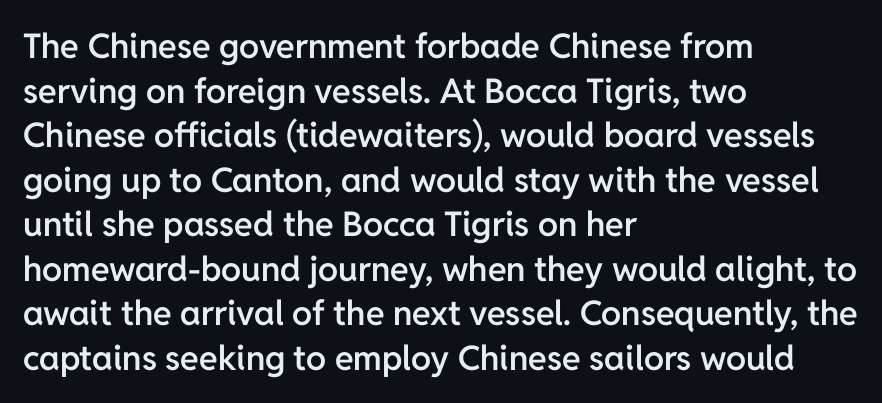
The image shows 34 px semibold sans-serif type, upright; set left-aligned, normal line spacing (1.31x), normal letter spacing, not underlined; low stroke contrast and a medium x-height.
